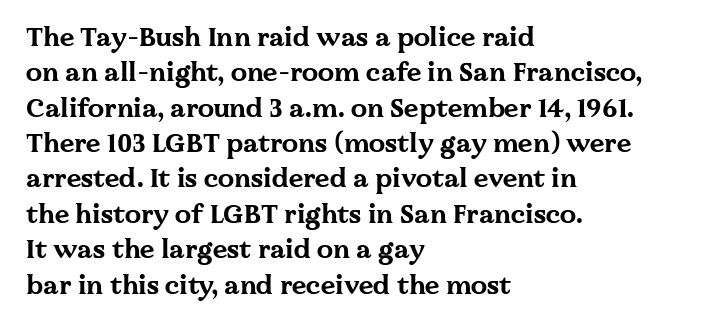
Normally led — the rows are evenly, conventionally spaced. A roman cut, with each character standing at attention. The gaps between neighbouring characters are ordinary and unremarkable. The words here are not underlined. Left-aligned paragraph, ragged on the right. The typesetting leans heavy: a genuine bold.
